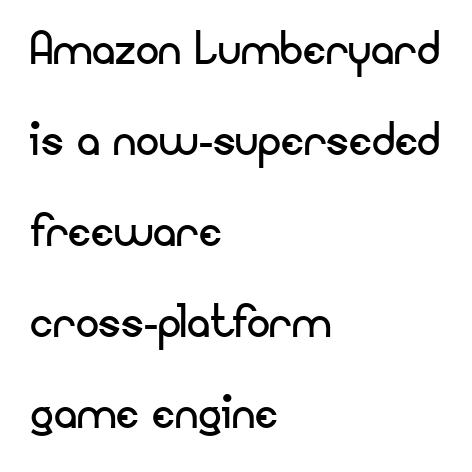
{"serif": "no", "italic": "no", "bold": "no", "weight": "regular", "width": "normal", "stroke_contrast": "low", "x_height": "small", "monospaced": "no", "underline": "no", "align": "left", "line_spacing": "normal", "line_spacing_ratio": 1.57, "letter_spacing": "normal", "letter_spacing_em": 0.0, "glyph_px": 58}
